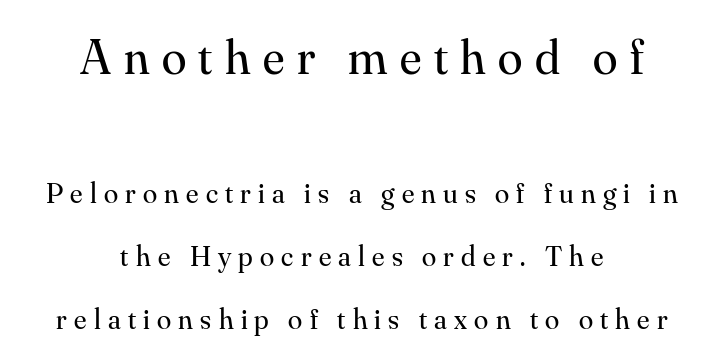
Q: Is the text bold? A: No.
Q: Is the text italic (slanted)? A: No, it is upright.
Q: Is the typeface a serif or a sans-serif typeface? A: Serif.
Q: Is the text underlined? A: No.
Q: How is the paragraph aligned? A: Centered.
Q: Is the spacing between letters normal or unusually wide? A: Unusually wide.
Q: Is the spacing between lines tight, normal or loose? A: Loose.
Q: Which block of text is set in a larger size, the first (top) or the second (bottom)? A: The first (top) one.
Q: Width (condensed, normal, or wide)? A: Normal.
Q: Stroke contrast? A: Medium.
Q: x-height? A: Small.
Q: Monospaced? A: No.
